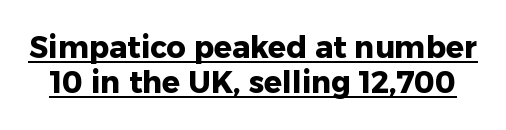
Q: Is the text bold? A: Yes.
Q: Is the text italic (slanted)? A: No, it is upright.
Q: Is the typeface a serif or a sans-serif typeface? A: Sans-serif.
Q: Is the text underlined? A: Yes.
Q: Is the spacing between letters normal or unusually wide? A: Normal.
Q: Width (condensed, normal, or wide)? A: Normal.
Q: Stroke contrast? A: Low.
Q: x-height? A: Medium.
Q: Monospaced? A: No.
